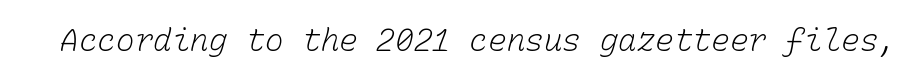
Is this a fixed-width face? Yes — each glyph sits in an identical cell. Glyph-to-glyph distance matches everyday printed text. Ink coverage per letter is moderate at most. Quick note: underline off.
